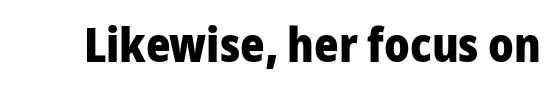
This rendering leaves character spacing at its baseline value. The face used here has the dense, thick strokes of a bold. Look at the bottom of the vertical strokes: they stop flat, with no serifs. The rendering uses natural spacing where letterforms have individual widths.
